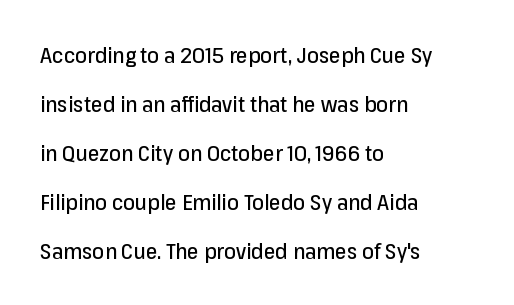
The image shows 21 px text type, upright; set left-aligned, loose line spacing (2.33x), normal letter spacing, not underlined.
